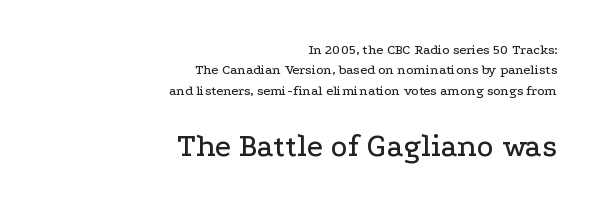
Q: Is the text italic (slanted)? A: No, it is upright.
Q: Is the typeface a serif or a sans-serif typeface? A: Serif.
Q: Is the text underlined? A: No.
Q: How is the paragraph aligned? A: Right-aligned.
Q: Is the spacing between letters normal or unusually wide? A: Normal.
Q: Is the spacing between lines tight, normal or loose? A: Normal.
Q: Which block of text is set in a larger size, the first (top) or the second (bottom)? A: The second (bottom) one.
Q: Width (condensed, normal, or wide)? A: Wide.
Q: Stroke contrast? A: Low.
Q: x-height? A: Medium.
Q: Monospaced? A: No.
